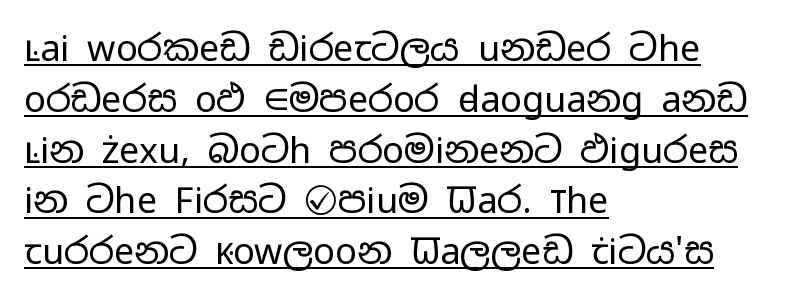
Look at the tracking — it's just the regular setting, nothing added. Honestly, the row spacing looks completely unremarkable. The string is rendered with underlining switched on. All the whitespace from short lines collects on the right. This is the regular roman posture of the typeface. The face used here is proportionally spaced, like ordinary book or web type.
